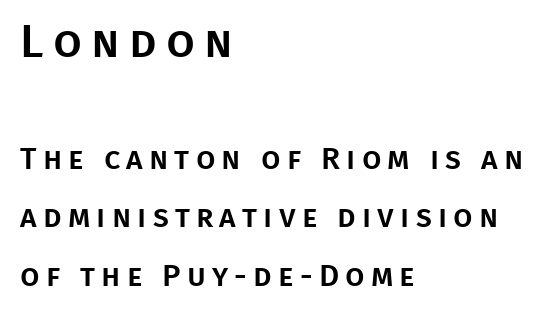
Descender tails drop into unmarked territory. Proportional: the letters do not fall into vertical columns. Spacing between characters has been opened up far beyond the box default. This sample uses a sans-serif face. Layout note: lines flush left.
